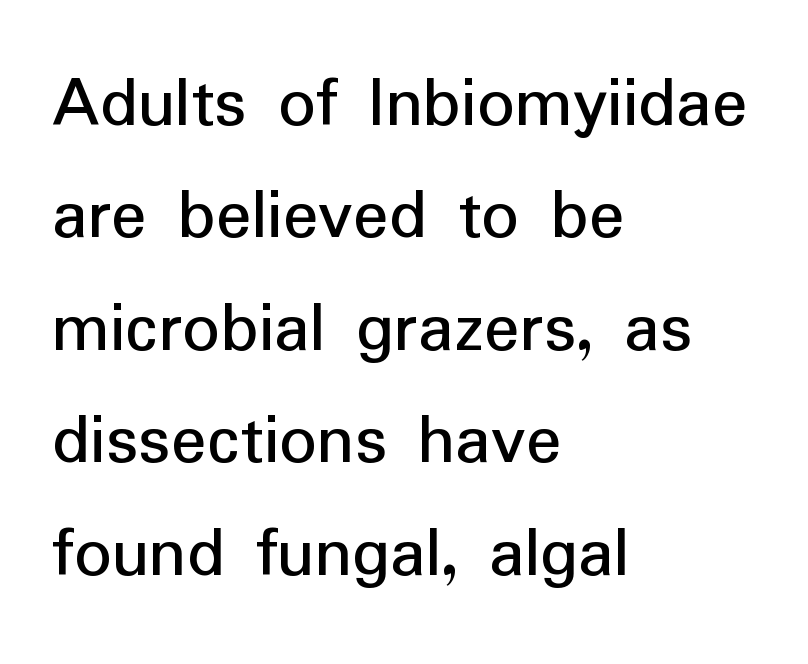
The image shows 74 px sans-serif type, upright; set left-aligned, normal line spacing (1.52x), normal letter spacing, not underlined; low stroke contrast and a medium x-height.
